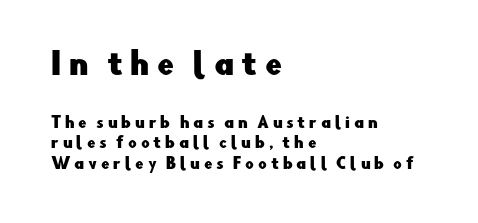
Q: Is the text italic (slanted)? A: No, it is upright.
Q: Is the typeface a serif or a sans-serif typeface? A: Sans-serif.
Q: Is the text underlined? A: No.
Q: How is the paragraph aligned? A: Left-aligned.
Q: Is the spacing between letters normal or unusually wide? A: Unusually wide.
Q: Is the spacing between lines tight, normal or loose? A: Normal.
Q: Which block of text is set in a larger size, the first (top) or the second (bottom)? A: The first (top) one.
Q: Width (condensed, normal, or wide)? A: Normal.
Q: Stroke contrast? A: Low.
Q: x-height? A: Small.
Q: Monospaced? A: No.
